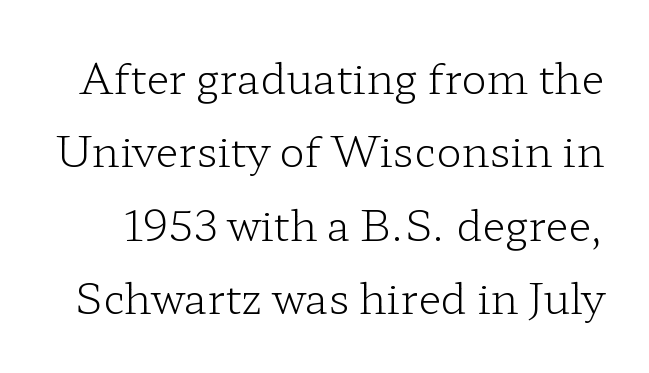
Q: Is the text bold? A: No.
Q: Is the text italic (slanted)? A: No, it is upright.
Q: Is the typeface a serif or a sans-serif typeface? A: Serif.
Q: Is the text underlined? A: No.
Q: Is the spacing between letters normal or unusually wide? A: Normal.
Q: Width (condensed, normal, or wide)? A: Wide.
Q: Stroke contrast? A: Low.
Q: x-height? A: Medium.
Q: Monospaced? A: No.
